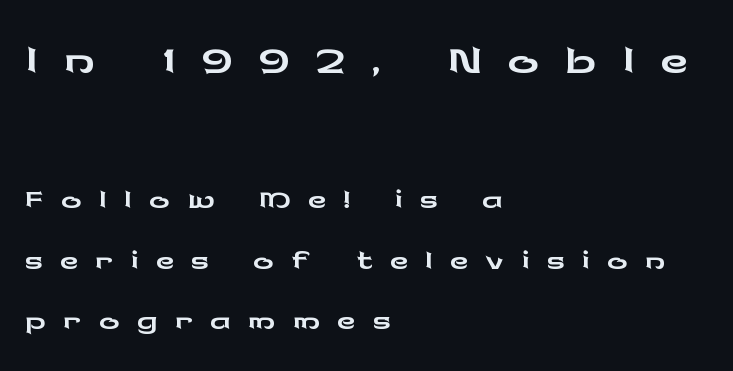
The image shows 77 px wide sans-serif type, upright; set left-aligned, line spacing 1.18x, unusually wide letter spacing (+0.33 em), not underlined; the first (top) block is 1.51x larger; low stroke contrast and a medium x-height.
